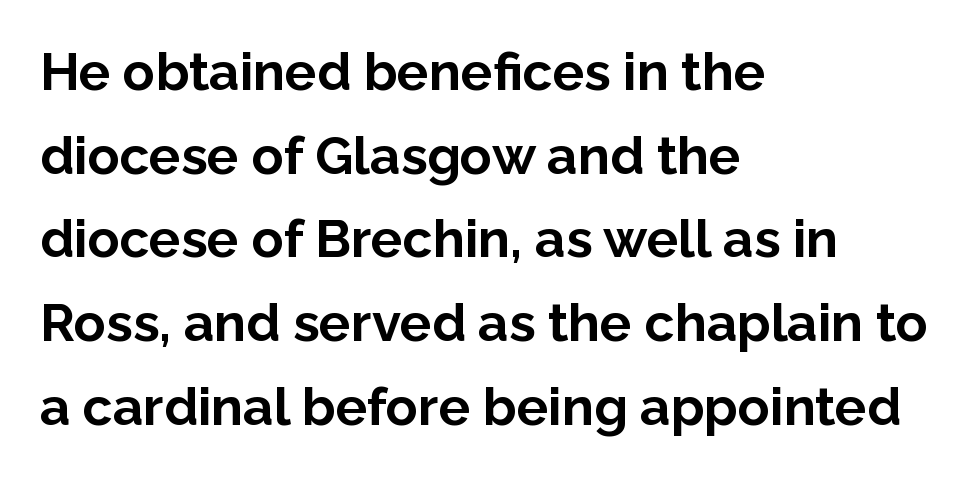
The image shows 53 px bold sans-serif type, upright; set left-aligned, normal line spacing (1.58x), normal letter spacing, not underlined; low stroke contrast and a medium x-height.
